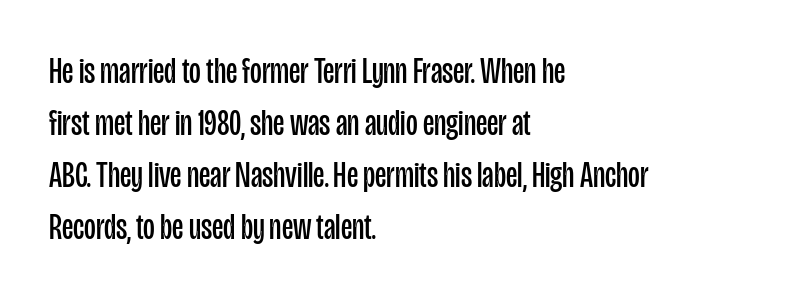
{"serif": "no", "italic": "no", "bold": "no", "weight": "regular", "width": "condensed", "stroke_contrast": "low", "x_height": "large", "monospaced": "no", "underline": "no", "align": "left", "line_spacing": "normal", "line_spacing_ratio": 1.44, "letter_spacing": "normal", "letter_spacing_em": 0.0, "glyph_px": 36}
